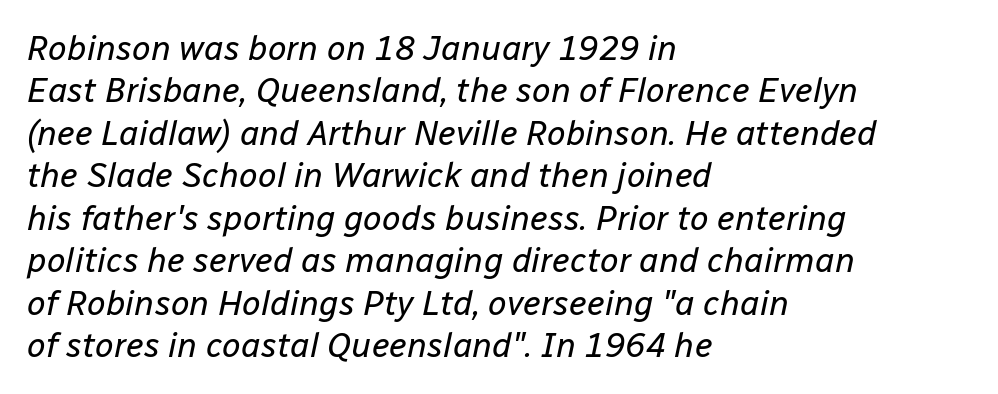
The image shows 34 px regular-weight type, italic (leaning right); set left-aligned, normal line spacing (1.25x), normal letter spacing, not underlined; low stroke contrast and a medium x-height.
